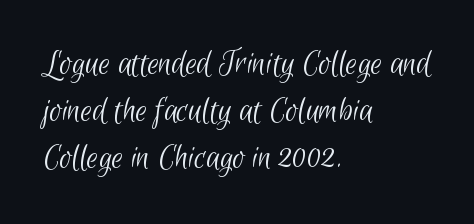
No chunkiness to these letters — they're not bold. Every row of glyphs begins at an identical x-position on the left. Look at the tracking — it's just the regular setting, nothing added. The rendering uses natural spacing where letterforms have individual widths. Descender tails drop into unmarked territory. Regarding leading, the lines here are spaced in the standard way.
